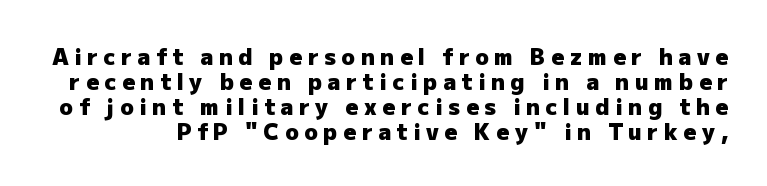
No italicization has been applied; the sample stays upright. Set as a true bold cut, around the 700 mark. Horizontal bands of white between lines are thin slivers. Anything drawn beneath the words? Only blank space.
